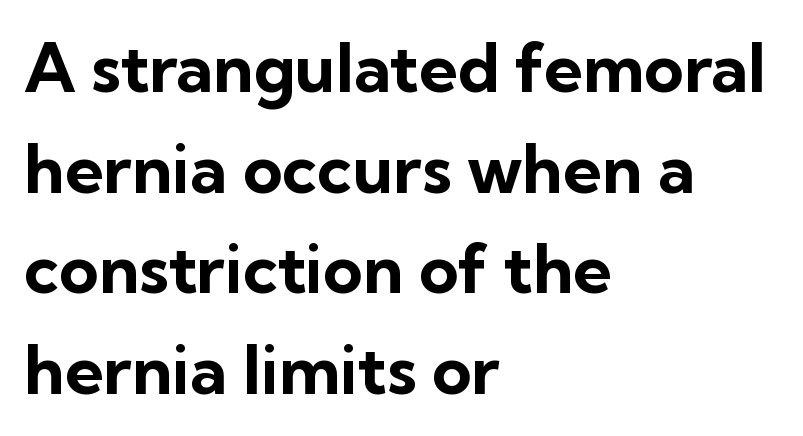
{"serif": "no", "italic": "no", "bold": "yes", "weight": "bold", "width": "normal", "stroke_contrast": "low", "x_height": "medium", "monospaced": "no", "underline": "no", "align": "left", "line_spacing": "normal", "line_spacing_ratio": 1.48, "letter_spacing": "normal", "letter_spacing_em": 0.0, "glyph_px": 68}
